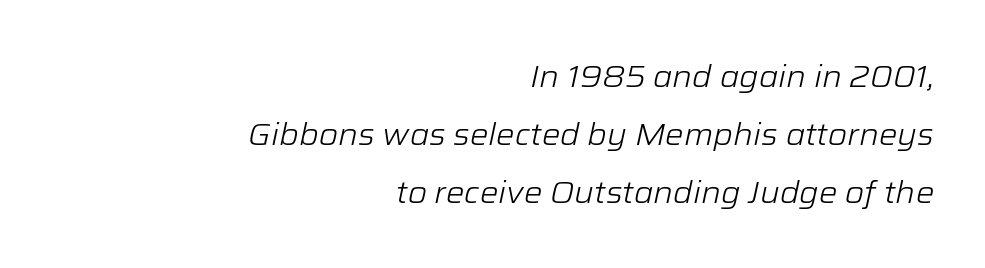
Q: Is the text bold? A: No.
Q: Is the text italic (slanted)? A: Yes, it leans right by about 12 degrees.
Q: Is the text underlined? A: No.
Q: How is the paragraph aligned? A: Right-aligned.
Q: Is the spacing between letters normal or unusually wide? A: Normal.
Q: Width (condensed, normal, or wide)? A: Normal.
Q: Stroke contrast? A: Low.
Q: x-height? A: Medium.
Q: Monospaced? A: No.
